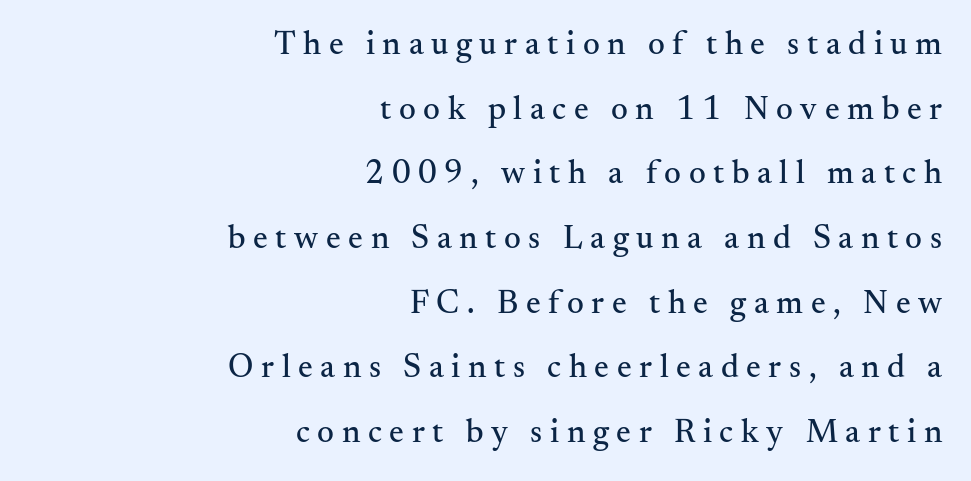
The passage shown is typed in a proportional face where columns would drift. Tall strokes in this sample are plumb rather than angled. A great deal of white space separates one row of letters from the next. The rag falls on the left side of this text block.
